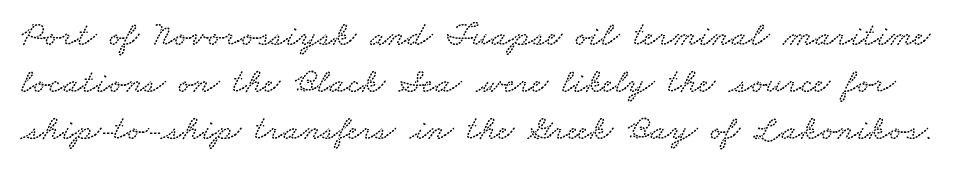
This block has exactly the height ordinary leading produces. The glyphs are unaccompanied by any horizontal stroke below them. These lines are rendered in a variable-pitch font. This rendering leaves character spacing at its baseline value.
